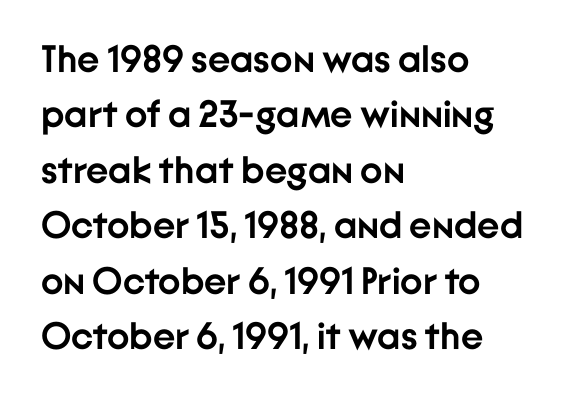
The image shows 38 px semibold sans-serif type, upright; set left-aligned, normal line spacing (1.46x), normal letter spacing, not underlined; low stroke contrast and a medium x-height.
